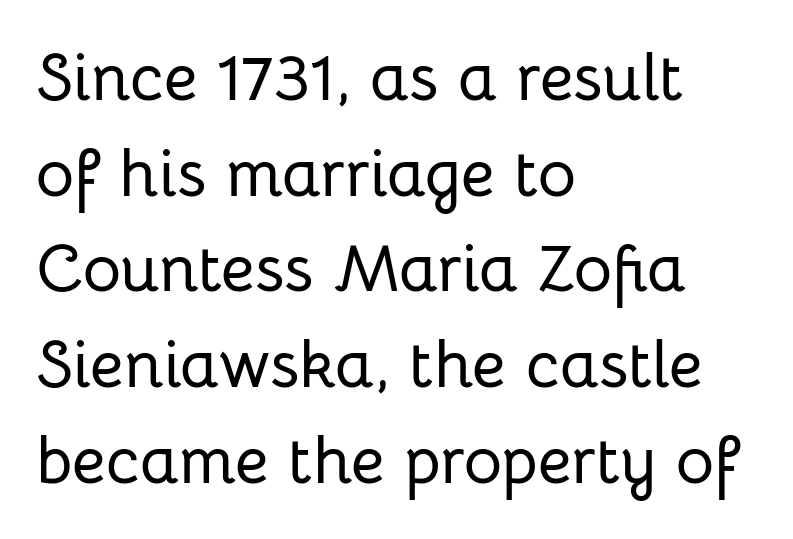
The image shows 66 px sans-serif type, upright; set left-aligned, normal line spacing (1.45x), normal letter spacing, not underlined; low stroke contrast and a medium x-height.
